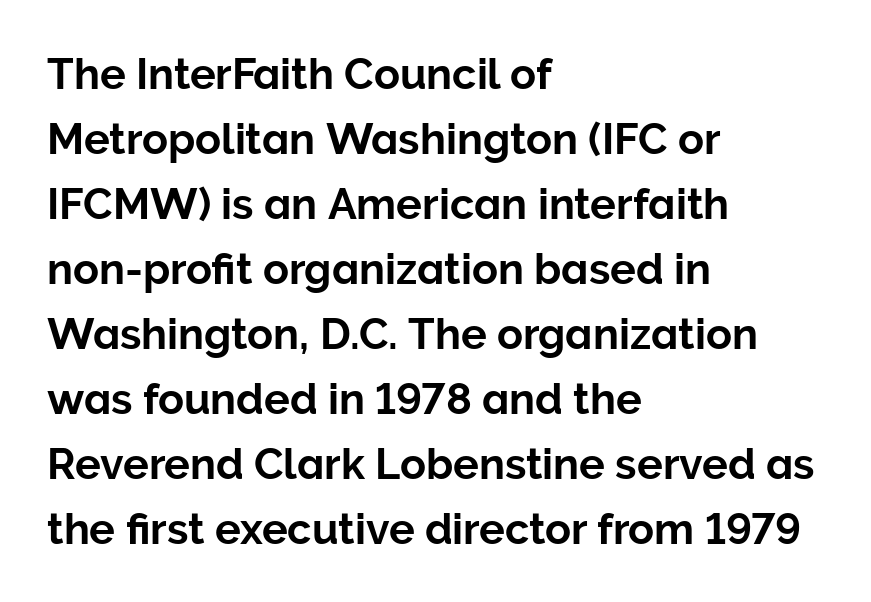
The image shows 43 px sans-serif type, upright; set left-aligned, normal line spacing (1.51x), normal letter spacing, not underlined; low stroke contrast and a medium x-height.
